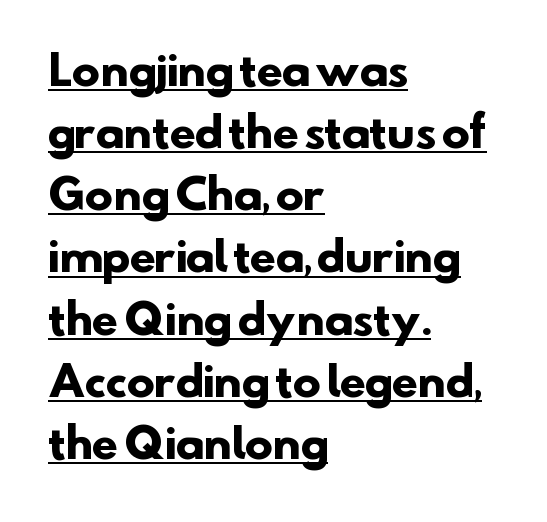
The image shows 42 px heavy sans-serif type; set left-aligned, normal line spacing (1.48x), normal letter spacing, underlined; low stroke contrast and a small x-height.
